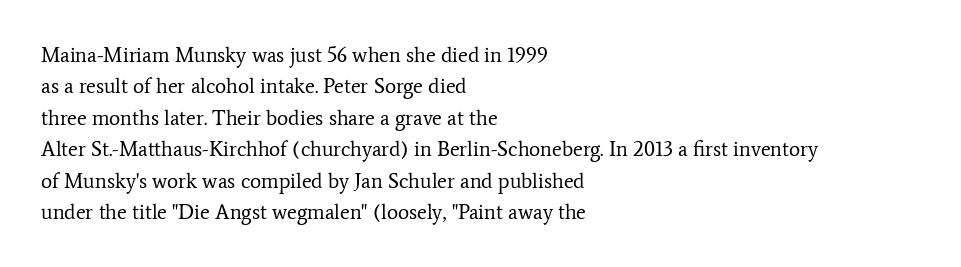
The image shows 21 px text type, upright; set left-aligned, normal line spacing (1.5x), normal letter spacing, not underlined.
